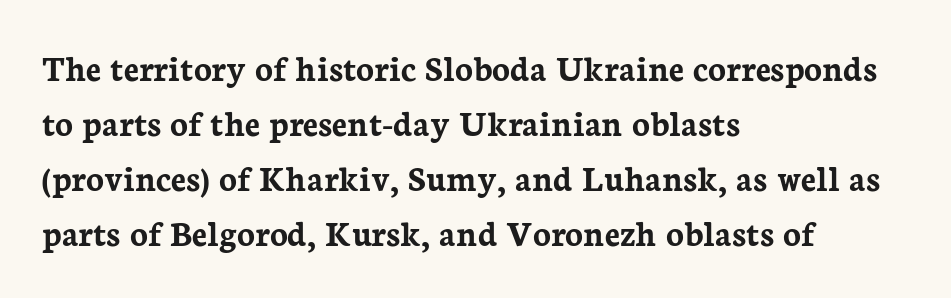
The characters display serif detailing at their extremities. Here the designer chose a conventional face with non-uniform glyph widths. Does extra space separate the letters? No, they use regular spacing. The vertical gap from one line to the next is medium.
